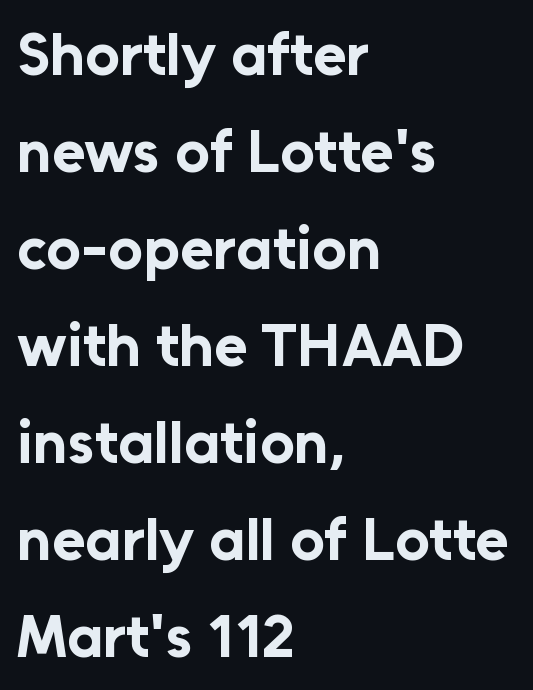
Q: Is the text bold? A: Yes.
Q: Is the text italic (slanted)? A: No, it is upright.
Q: Is the typeface a serif or a sans-serif typeface? A: Sans-serif.
Q: Is the text underlined? A: No.
Q: How is the paragraph aligned? A: Left-aligned.
Q: Is the spacing between letters normal or unusually wide? A: Normal.
Q: Is the spacing between lines tight, normal or loose? A: Normal.
Q: Width (condensed, normal, or wide)? A: Normal.
Q: Stroke contrast? A: Low.
Q: x-height? A: Medium.
Q: Monospaced? A: No.
